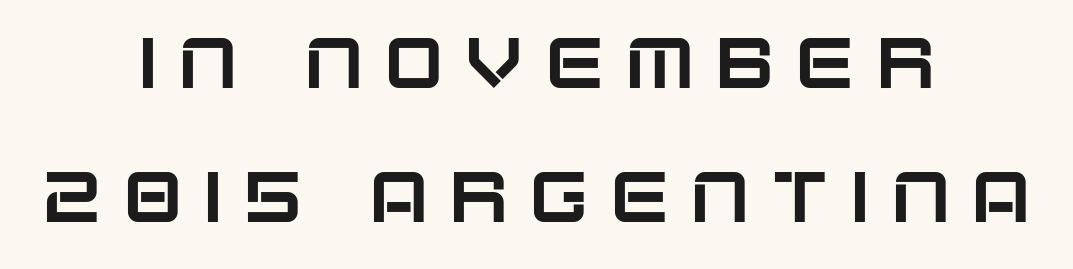
Q: Is the text italic (slanted)? A: No, it is upright.
Q: Is the typeface a serif or a sans-serif typeface? A: Sans-serif.
Q: Is the text underlined? A: No.
Q: How is the paragraph aligned? A: Centered.
Q: Is the spacing between letters normal or unusually wide? A: Unusually wide.
Q: Width (condensed, normal, or wide)? A: Normal.
Q: Stroke contrast? A: Low.
Q: x-height? A: Large.
Q: Monospaced? A: No.
